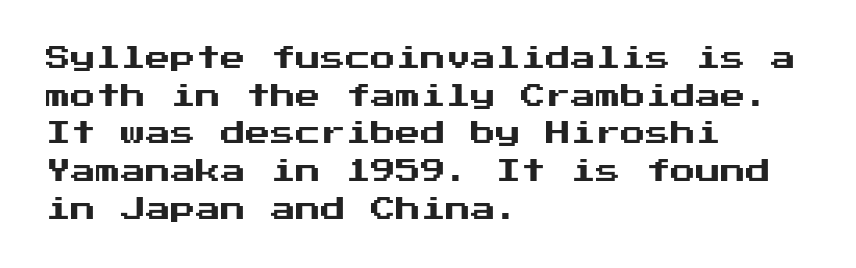
{"italic": "no", "underline": "no", "align": "left", "line_spacing": "normal", "line_spacing_ratio": 1.51, "letter_spacing": "normal", "letter_spacing_em": 0.0, "glyph_px": 25}
